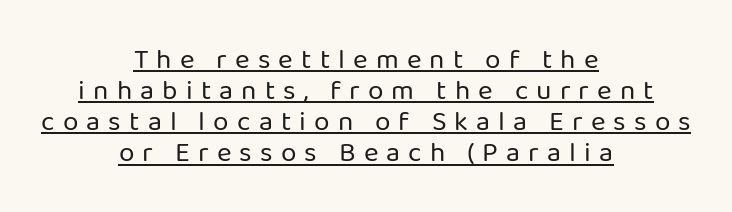
Q: Is the text bold? A: No.
Q: Is the text italic (slanted)? A: No, it is upright.
Q: Is the typeface a serif or a sans-serif typeface? A: Sans-serif.
Q: Is the text underlined? A: Yes.
Q: How is the paragraph aligned? A: Centered.
Q: Is the spacing between letters normal or unusually wide? A: Unusually wide.
Q: Is the spacing between lines tight, normal or loose? A: Tight.
Q: Width (condensed, normal, or wide)? A: Normal.
Q: Stroke contrast? A: Low.
Q: x-height? A: Medium.
Q: Monospaced? A: No.
